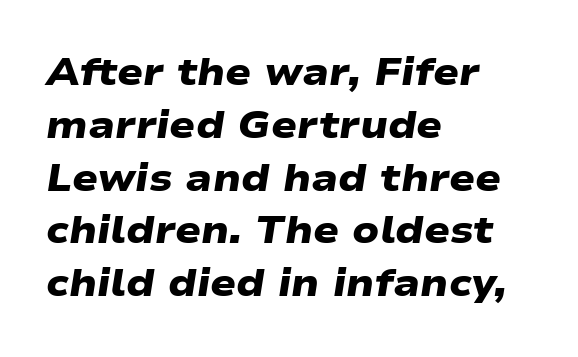
Underlining? Definitely not there. Stroke thickness is high; the sample reads as a true bold. There is no visible air inserted between adjacent glyphs. These lines are rendered in a variable-pitch font. This sample is left-justified, so line endings fall wherever the words run out.
